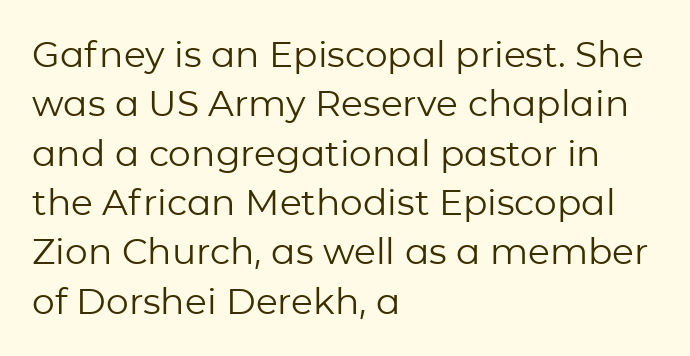
The image shows 36 px regular-weight sans-serif type, upright; set left-aligned, normal line spacing (1.37x), normal letter spacing, not underlined; low stroke contrast and a medium x-height.
